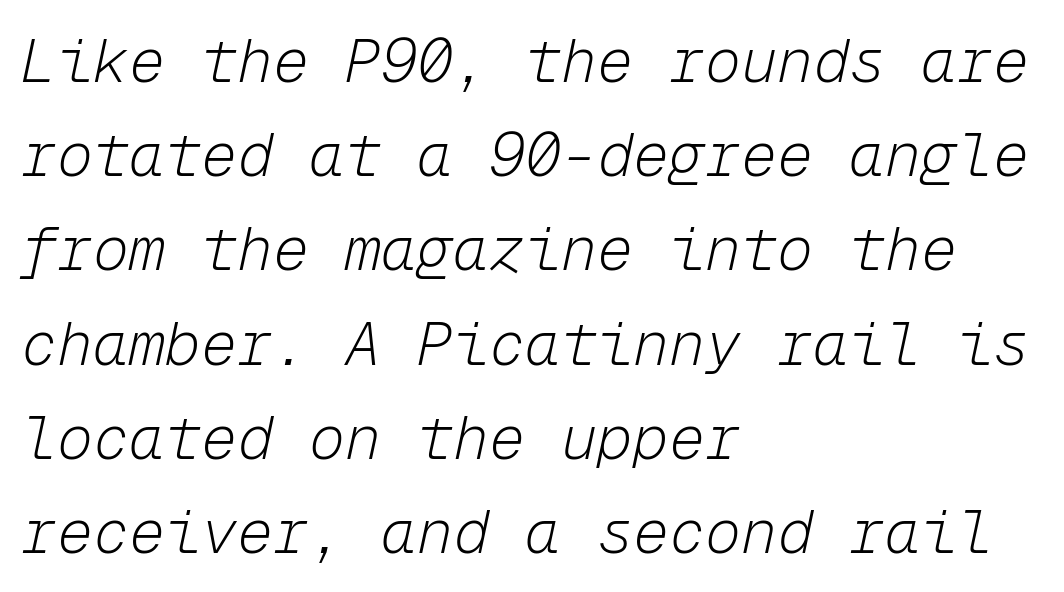
Q: Is the text bold? A: No.
Q: Is the text italic (slanted)? A: Yes, it leans right by about 12 degrees.
Q: Is the text underlined? A: No.
Q: How is the paragraph aligned? A: Left-aligned.
Q: Is the spacing between letters normal or unusually wide? A: Normal.
Q: Is the spacing between lines tight, normal or loose? A: Normal.
Q: Width (condensed, normal, or wide)? A: Normal.
Q: Stroke contrast? A: Low.
Q: x-height? A: Medium.
Q: Monospaced? A: Yes.
